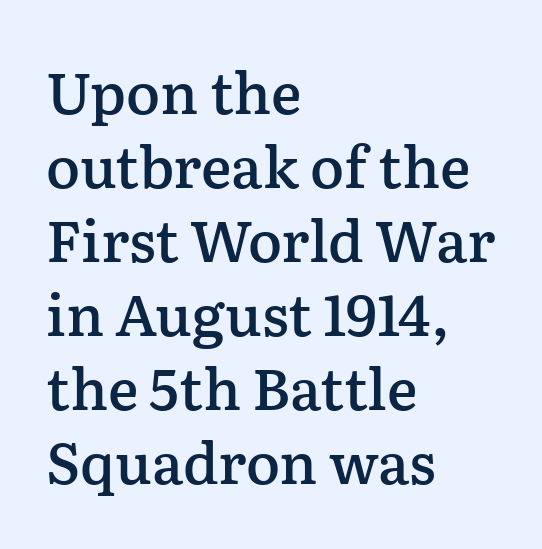
{"serif": "yes", "italic": "no", "bold": "semi", "weight": "semibold", "width": "normal", "stroke_contrast": "low", "x_height": "medium", "monospaced": "no", "underline": "no", "align": "left", "line_spacing": "normal", "line_spacing_ratio": 1.3, "letter_spacing": "normal", "letter_spacing_em": 0.0, "glyph_px": 57}
